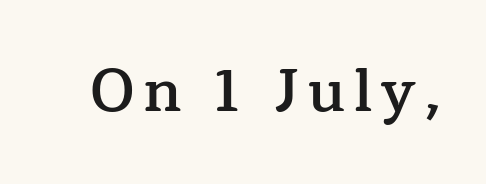
The image shows 59 px semibold serif type, upright; set not underlined; low stroke contrast and a medium x-height.
